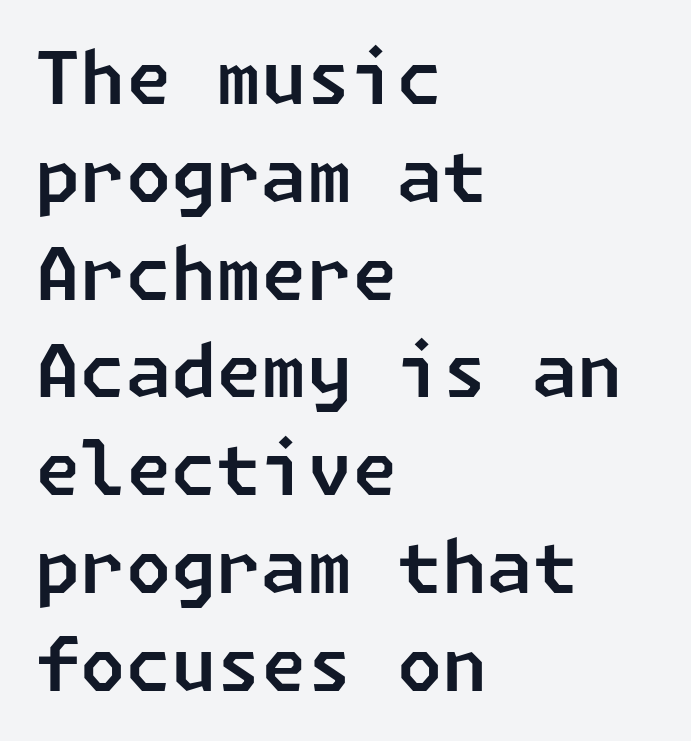
Q: Is the typeface a serif or a sans-serif typeface? A: Sans-serif.
Q: Is the text underlined? A: No.
Q: How is the paragraph aligned? A: Left-aligned.
Q: Is the spacing between letters normal or unusually wide? A: Normal.
Q: Is the spacing between lines tight, normal or loose? A: Normal.
Q: Width (condensed, normal, or wide)? A: Normal.
Q: Stroke contrast? A: Low.
Q: x-height? A: Medium.
